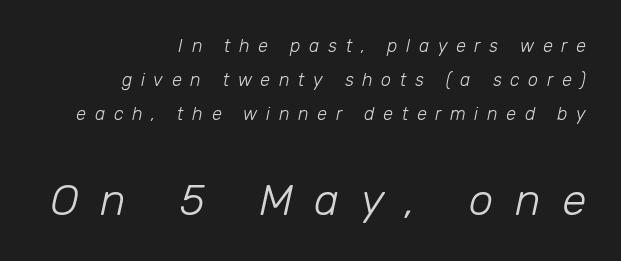
Q: Is the text bold? A: No.
Q: Is the text italic (slanted)? A: Yes, it leans right by about 12 degrees.
Q: Is the text underlined? A: No.
Q: How is the paragraph aligned? A: Right-aligned.
Q: Is the spacing between letters normal or unusually wide? A: Unusually wide.
Q: Is the spacing between lines tight, normal or loose? A: Loose.
Q: Which block of text is set in a larger size, the first (top) or the second (bottom)? A: The second (bottom) one.
Q: Width (condensed, normal, or wide)? A: Normal.
Q: Stroke contrast? A: Low.
Q: x-height? A: Medium.
Q: Monospaced? A: No.
